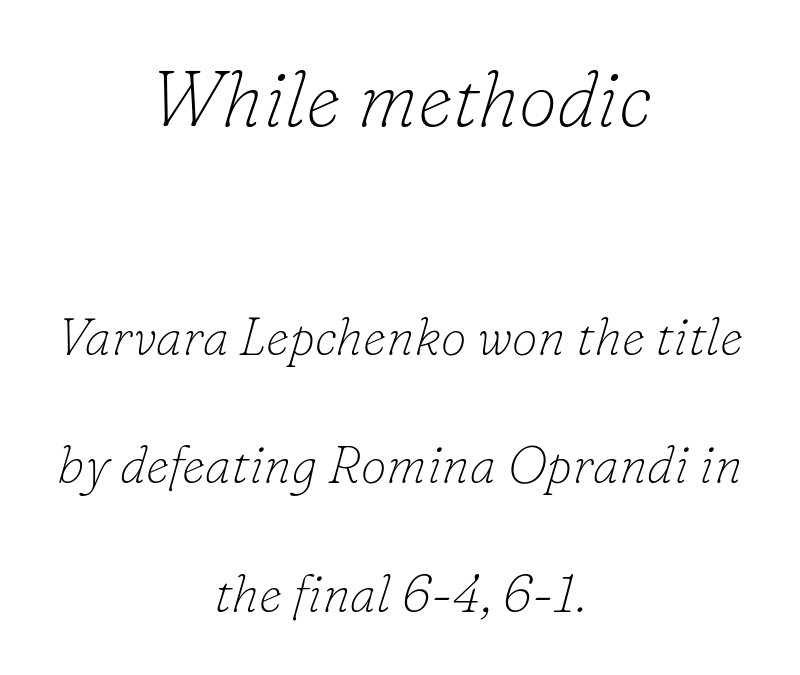
Slant detected: the letters are inclined. Are there feet on the stems? There are — it's a serif. Where is the straight margin? There isn't one; the lines are centered. Spacing verdict: proportional, widths tailored to each character. Each row of text sits above clean, open space.
